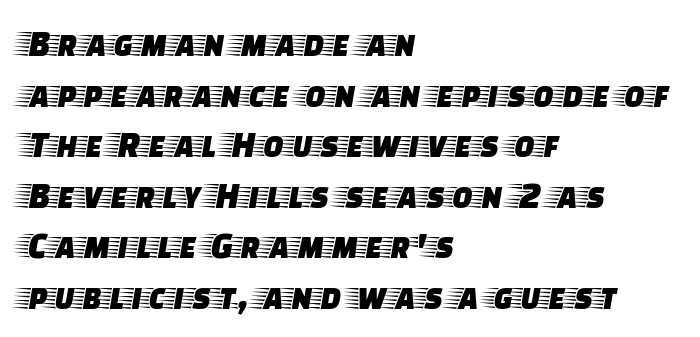
Q: Is the text italic (slanted)? A: Yes.
Q: Is the typeface a serif or a sans-serif typeface? A: Serif.
Q: Is the text underlined? A: No.
Q: How is the paragraph aligned? A: Left-aligned.
Q: Is the spacing between letters normal or unusually wide? A: Normal.
Q: Is the spacing between lines tight, normal or loose? A: Normal.
Q: Width (condensed, normal, or wide)? A: Wide.
Q: Stroke contrast? A: Low.
Q: x-height? A: Large.
Q: Monospaced? A: No.
